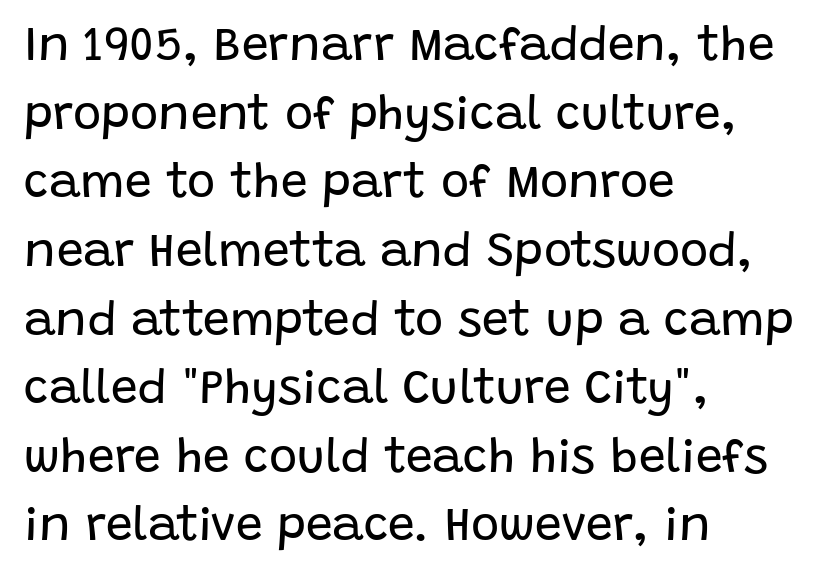
Q: Is the text bold? A: No.
Q: Is the text italic (slanted)? A: No, it is upright.
Q: Is the typeface a serif or a sans-serif typeface? A: Sans-serif.
Q: Is the text underlined? A: No.
Q: How is the paragraph aligned? A: Left-aligned.
Q: Is the spacing between letters normal or unusually wide? A: Normal.
Q: Is the spacing between lines tight, normal or loose? A: Normal.
Q: Width (condensed, normal, or wide)? A: Normal.
Q: Stroke contrast? A: Low.
Q: x-height? A: Large.
Q: Monospaced? A: No.
